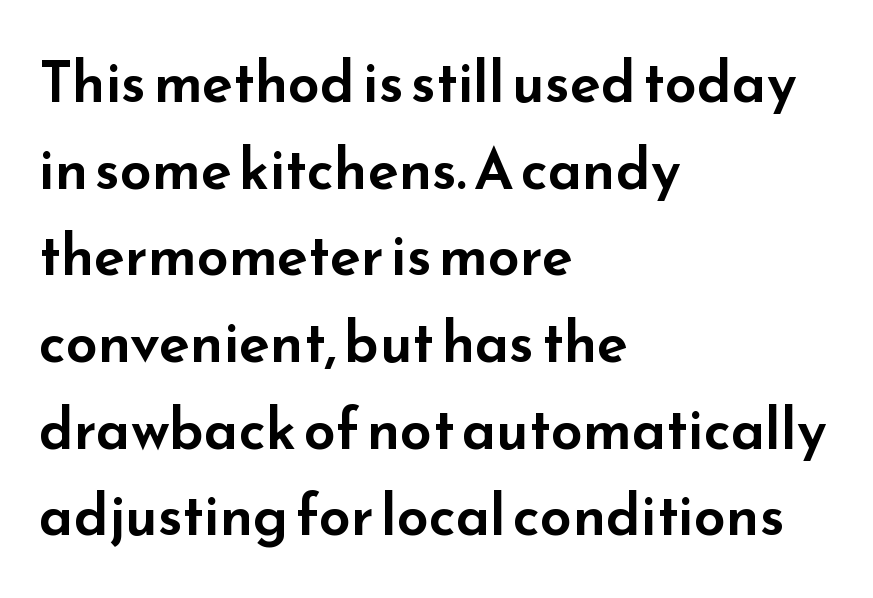
{"serif": "no", "italic": "no", "width": "wide", "stroke_contrast": "low", "x_height": "small", "monospaced": "no", "underline": "no", "align": "left", "line_spacing": "normal", "line_spacing_ratio": 1.52, "letter_spacing": "normal", "letter_spacing_em": 0.0, "glyph_px": 57}
